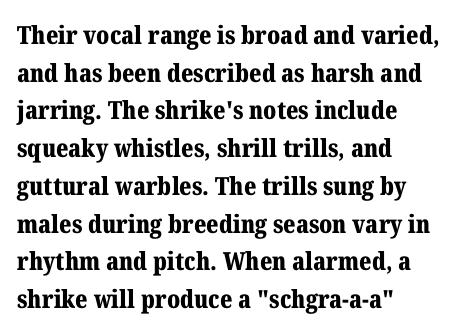
Students, note that the glyphs here touch the page at normal intervals. The vertical gap from one line to the next is medium. The lettering stays uniformly vertical, giving the passage a roman look. The lines are quadded left. Heft: maximum for text — a bold. Type without underlining.
